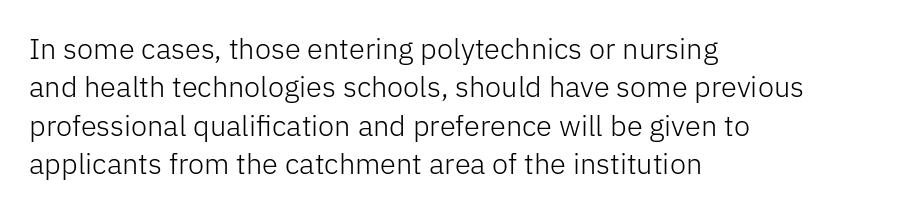
The image shows 29 px light sans-serif type, upright; set left-aligned, normal line spacing (1.32x), normal letter spacing, not underlined; low stroke contrast and a medium x-height.
